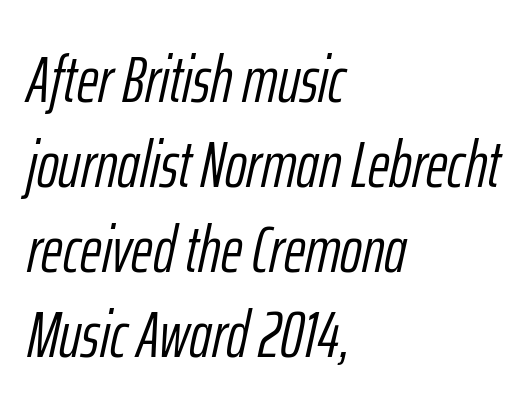
{"italic": "yes", "lean": "right", "slant_degrees": 12, "bold": "no", "weight": "light", "width": "condensed", "stroke_contrast": "low", "x_height": "medium", "monospaced": "no", "underline": "no", "align": "left", "line_spacing": "normal", "line_spacing_ratio": 1.29, "letter_spacing": "normal", "letter_spacing_em": 0.0, "glyph_px": 66}
